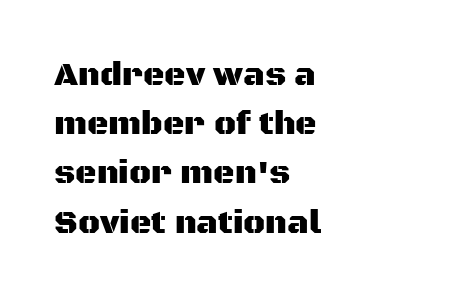
Q: Is the text italic (slanted)? A: No, it is upright.
Q: Is the typeface a serif or a sans-serif typeface? A: Sans-serif.
Q: Is the text underlined? A: No.
Q: How is the paragraph aligned? A: Left-aligned.
Q: Is the spacing between letters normal or unusually wide? A: Normal.
Q: Is the spacing between lines tight, normal or loose? A: Normal.
Q: Width (condensed, normal, or wide)? A: Normal.
Q: Stroke contrast? A: Medium.
Q: x-height? A: Large.
Q: Monospaced? A: No.
